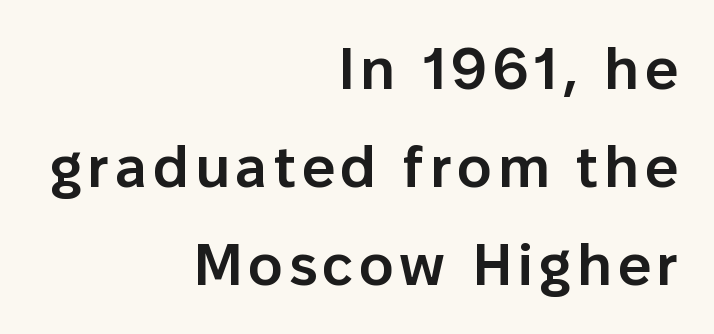
The image shows 58 px semibold sans-serif type, upright; set right-aligned, normal line spacing (1.69x), not underlined; low stroke contrast and a medium x-height.
